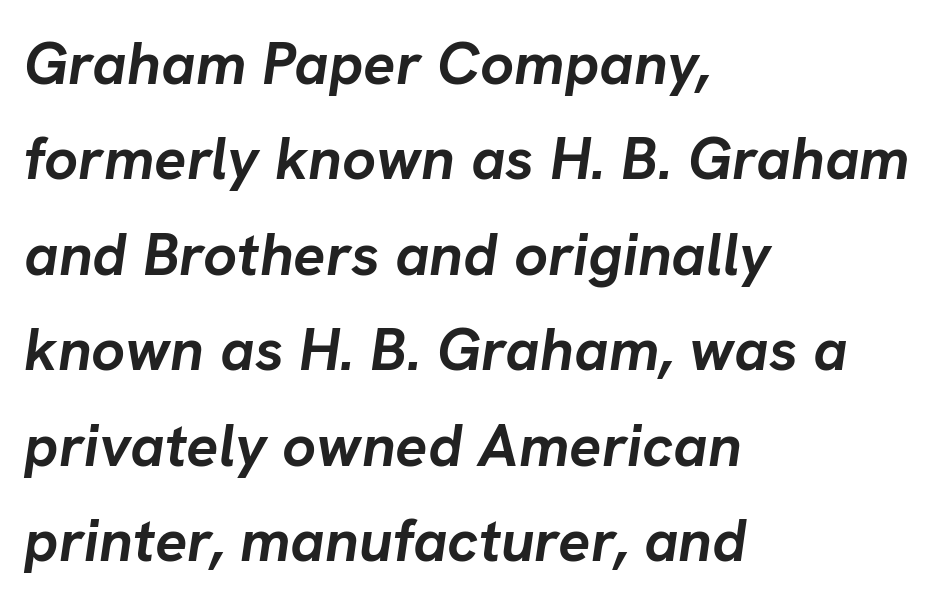
A typesetter would call this proportional, since set widths differ per character. As a designer I'd log this as weight 700, bold. These lines sit exactly where default settings would place them. Does the copy run flush right? No — it runs flush left. Standard letterfit; no display-style spreading of the glyphs. This is oblique type, the kind used for emphasis or titles.
